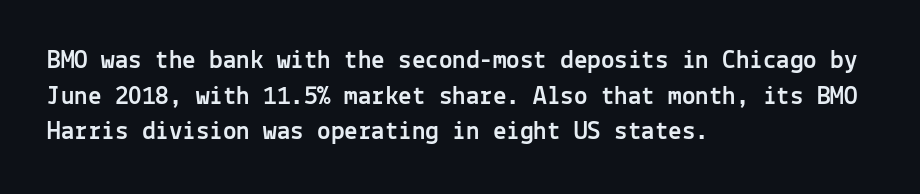
The image shows 27 px text type, upright; set left-aligned, normal line spacing (1.32x), normal letter spacing, not underlined.
